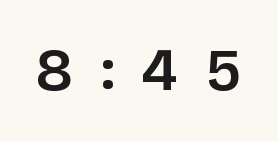
Serifs: no, the terminals of the letterforms are clean. If you drew a line through each stem, it would be perfectly vertical. A semibold gives these letters moderate extra thickness, short of bold. Observe the wide spacing: letters keep a clear distance from each other.
